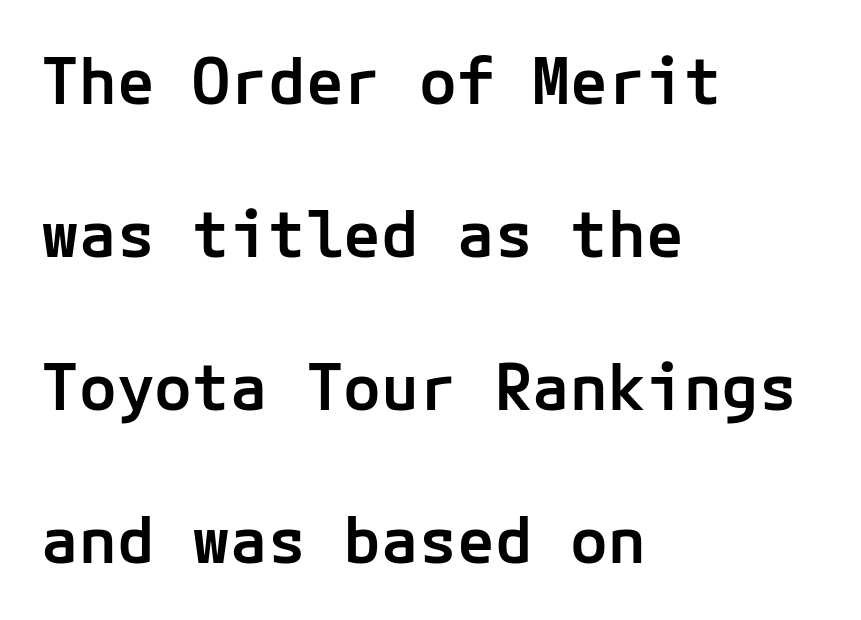
The zone under the glyphs is completely vacant. Italic? Not at all — the glyphs are vertical. Letter spacing: default. A semibold gives these letters moderate extra thickness, short of bold. Classification — sans serif. Leftover space on each line is placed entirely after the last word.
